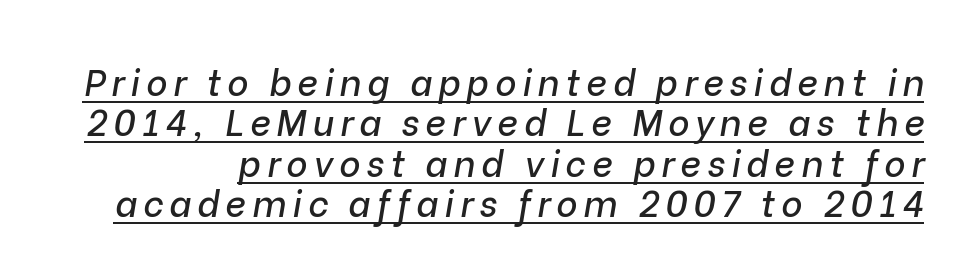
Proportional: the letters do not fall into vertical columns. Tightly led — the rows are bunched. Notice how a bar underscores the lettering throughout. The whole block is typeset with a tilt.
